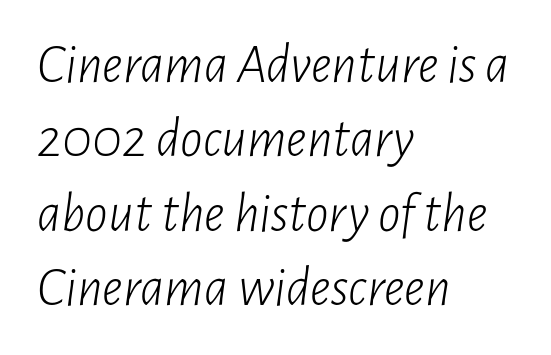
Q: Is the text bold? A: No.
Q: Is the text italic (slanted)? A: Yes, it leans right by about 7 degrees.
Q: Is the text underlined? A: No.
Q: How is the paragraph aligned? A: Left-aligned.
Q: Is the spacing between letters normal or unusually wide? A: Normal.
Q: Is the spacing between lines tight, normal or loose? A: Normal.
Q: Width (condensed, normal, or wide)? A: Condensed.
Q: Stroke contrast? A: Low.
Q: x-height? A: Medium.
Q: Monospaced? A: No.
